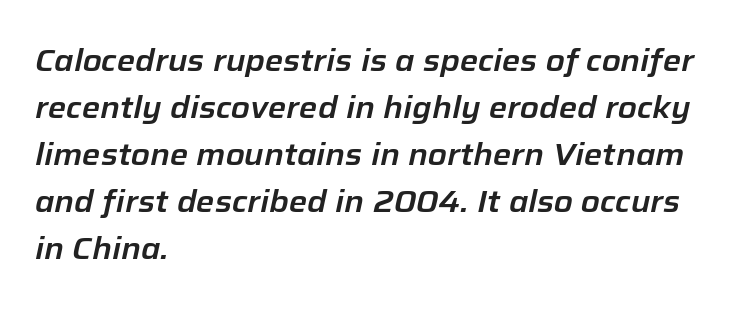
Compared with typical body copy, the letter spacing here is the same. Line beginnings align vertically; line endings do not. Spacing verdict: proportional, widths tailored to each character. When letters slant like this, we call the style italic. The foot of each line stays bare and open. Compared with typical paragraphs, the rows here are spaced about the same.
